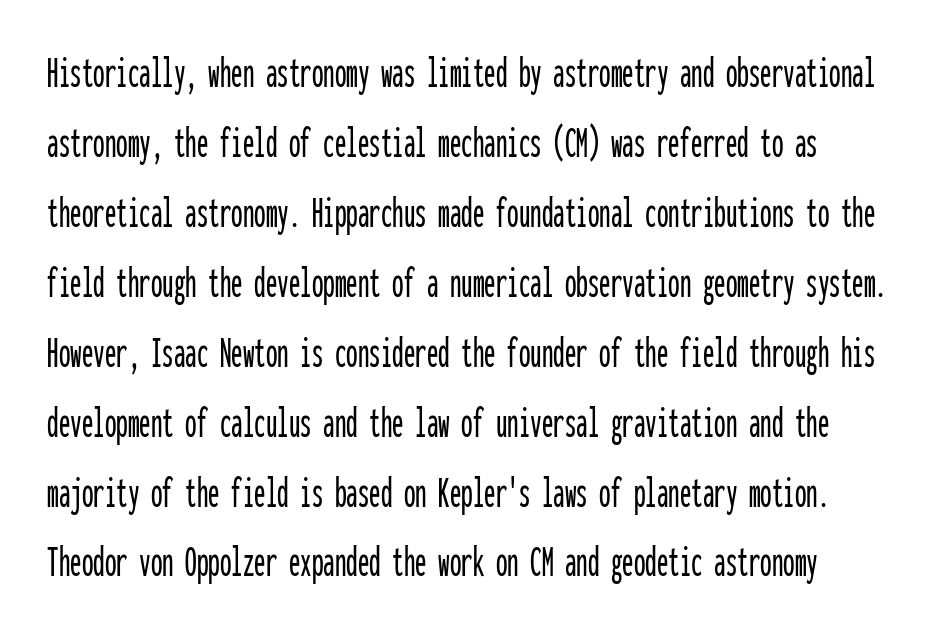
The letters march in equal steps, a hallmark of fixed-pitch type. Evenly set lines give the paragraph a standard silhouette. There is no visible air inserted between adjacent glyphs. Unlike italic type, these characters show no tilt at all. Type style note: lacks serifs.
